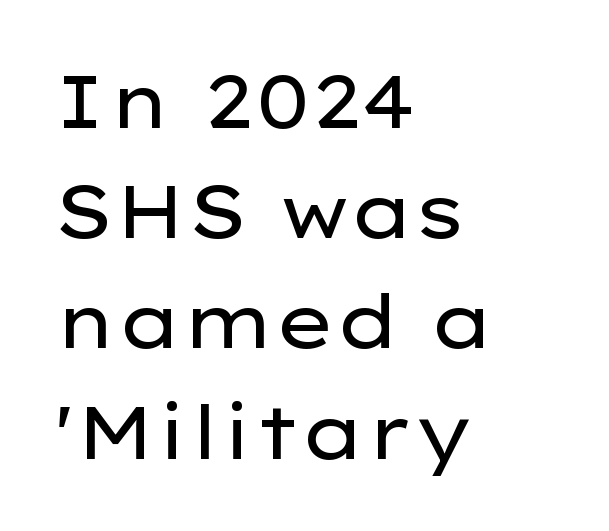
The image shows 75 px regular-weight, wide sans-serif type, upright; set left-aligned, normal line spacing (1.47x), normal letter spacing, not underlined; low stroke contrast and a medium x-height.
